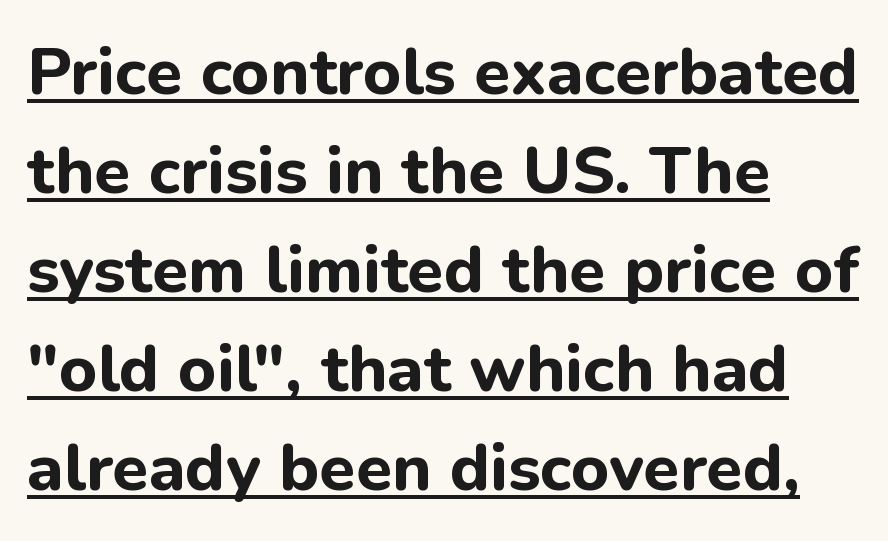
The letters stand straight up with perfectly vertical stems. Each letter keeps its own natural width here, so spacing adapts to shape. The block of text has a typical density, with ordinary space between rows. Caption: lettering with a line underneath. Spacing between characters is what you'd get straight out of the box. The paragraph shown leans on its left margin.
